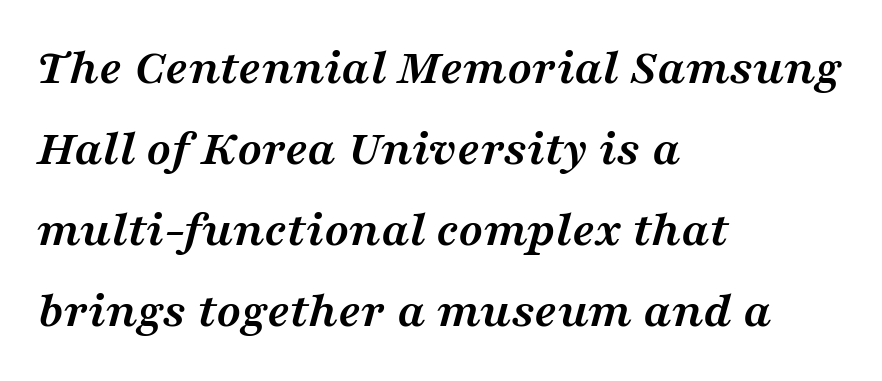
Slanted lettering throughout. Caption: standard tracking, unaltered. Each line starts at the same left margin while the right side varies. Here the designer chose a conventional face with non-uniform glyph widths. Strokes here are thick enough to call this a true bold.
